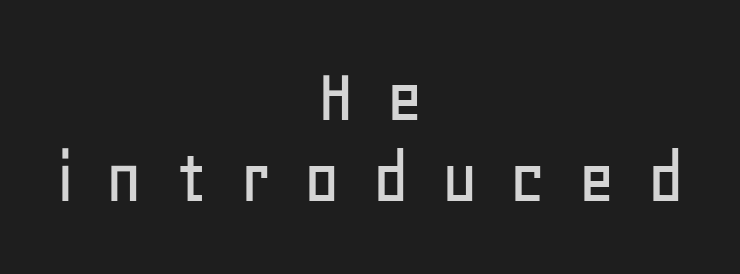
These lines are rendered in a variable-pitch font. Honestly, there is no underline to notice here at all. A roman cut, with each character standing at attention. The characters display no serif detailing; their extremities are plain. Glyph-to-glyph distance is far greater than everyday printed text. What's the leading like? Squeezed, with rows nearly overlapping.
